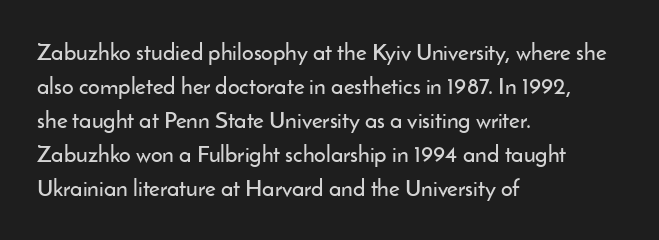
Q: Is the text italic (slanted)? A: No, it is upright.
Q: Is the text underlined? A: No.
Q: How is the paragraph aligned? A: Left-aligned.
Q: Is the spacing between letters normal or unusually wide? A: Normal.
Q: Is the spacing between lines tight, normal or loose? A: Normal.
